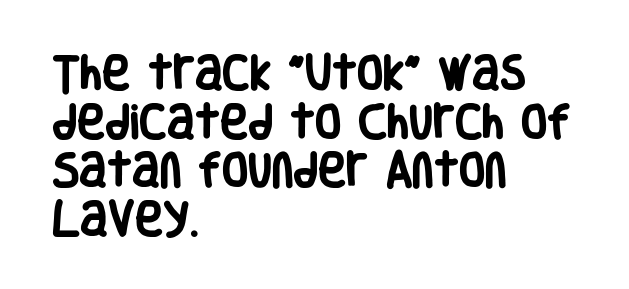
The paragraph has a hard left edge and a soft right edge. Lines of text with bare space underneath. Note the varied advance widths — an 'i' is clearly narrower than an 'm'. This block has exactly the height ordinary leading produces.
